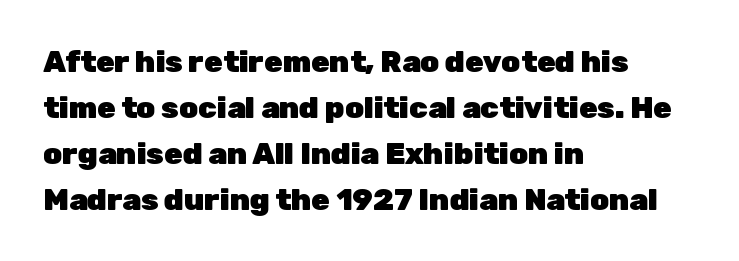
Q: Is the text bold? A: Yes.
Q: Is the text italic (slanted)? A: No, it is upright.
Q: Is the typeface a serif or a sans-serif typeface? A: Sans-serif.
Q: Is the text underlined? A: No.
Q: How is the paragraph aligned? A: Left-aligned.
Q: Is the spacing between letters normal or unusually wide? A: Normal.
Q: Is the spacing between lines tight, normal or loose? A: Normal.
Q: Width (condensed, normal, or wide)? A: Normal.
Q: Stroke contrast? A: Low.
Q: x-height? A: Medium.
Q: Monospaced? A: No.
